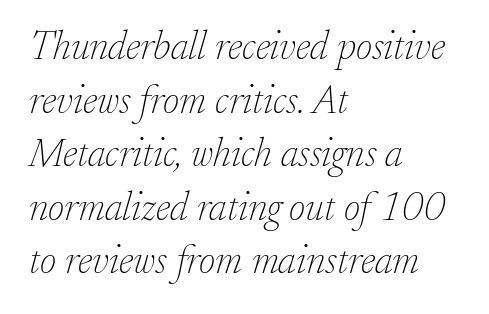
Q: Is the text bold? A: No.
Q: Is the text italic (slanted)? A: Yes, it leans right by about 17 degrees.
Q: Is the typeface a serif or a sans-serif typeface? A: Serif.
Q: Is the text underlined? A: No.
Q: How is the paragraph aligned? A: Left-aligned.
Q: Is the spacing between letters normal or unusually wide? A: Normal.
Q: Is the spacing between lines tight, normal or loose? A: Normal.
Q: Width (condensed, normal, or wide)? A: Normal.
Q: Stroke contrast? A: Low.
Q: x-height? A: Small.
Q: Monospaced? A: No.
